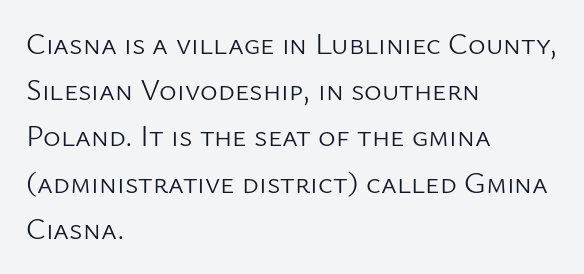
{"serif": "no", "italic": "no", "bold": "no", "weight": "light", "width": "normal", "stroke_contrast": "low", "x_height": "medium", "monospaced": "no", "underline": "no", "align": "left", "line_spacing": "normal", "line_spacing_ratio": 1.54, "letter_spacing": "normal", "letter_spacing_em": 0.0, "glyph_px": 30}
